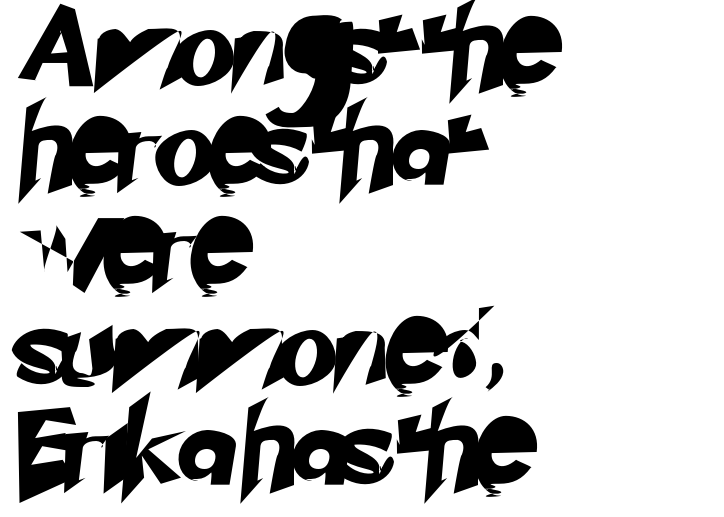
The image shows 80 px sans-serif type; set left-aligned, normal line spacing (1.25x), normal letter spacing, not underlined; low stroke contrast and a small x-height.
